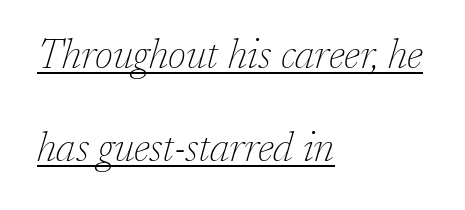
Rows of type keep a wide berth in the vertical direction. This is underlined copy, the kind a proofreader might mark for attention. The letters look calm and open, with moderate or lighter stems. Proportional: the letters do not fall into vertical columns.
